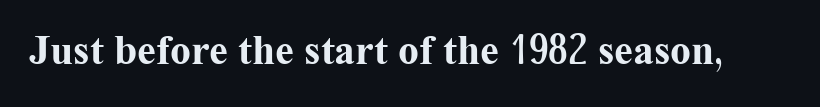
{"serif": "yes", "italic": "no", "bold": "yes", "weight": "bold", "width": "normal", "stroke_contrast": "medium", "x_height": "medium", "monospaced": "no", "underline": "no", "letter_spacing": "normal", "letter_spacing_em": 0.0, "glyph_px": 42}
